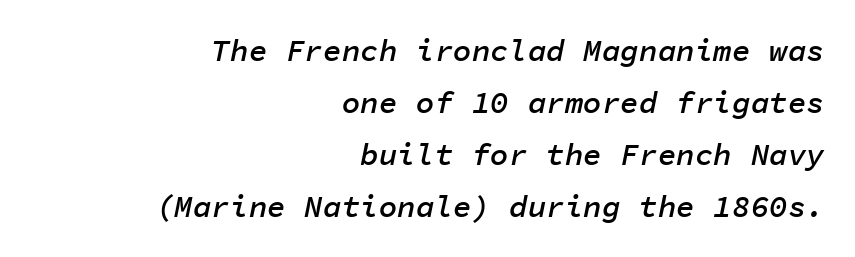
Q: Is the text bold? A: Semi-bold.
Q: Is the text italic (slanted)? A: Yes, it leans right by about 11 degrees.
Q: Is the text underlined? A: No.
Q: How is the paragraph aligned? A: Right-aligned.
Q: Is the spacing between letters normal or unusually wide? A: Normal.
Q: Is the spacing between lines tight, normal or loose? A: Normal.
Q: Width (condensed, normal, or wide)? A: Normal.
Q: Stroke contrast? A: Low.
Q: x-height? A: Medium.
Q: Monospaced? A: Yes.
